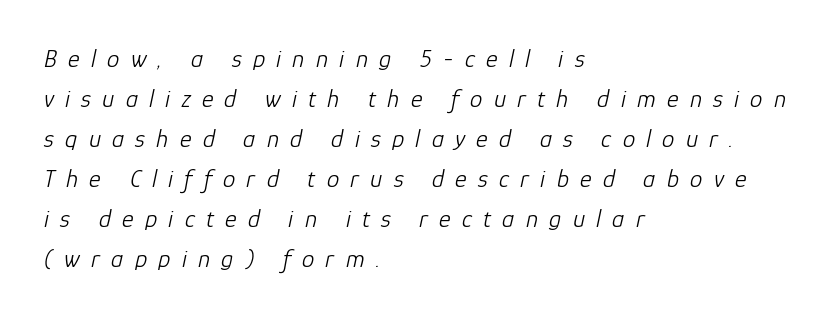
{"italic": "yes", "lean": "right", "slant_degrees": 12, "bold": "no", "underline": "no", "align": "left", "line_spacing": "normal", "line_spacing_ratio": 1.6, "letter_spacing": "wide", "letter_spacing_em": 0.45, "glyph_px": 25}
